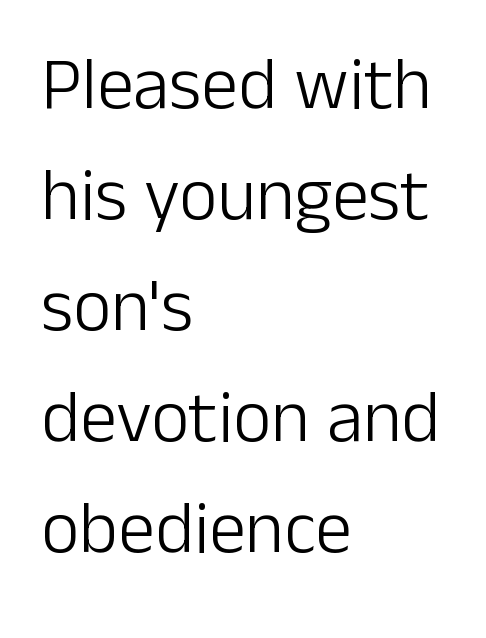
Q: Is the text bold? A: No.
Q: Is the text italic (slanted)? A: No, it is upright.
Q: Is the typeface a serif or a sans-serif typeface? A: Sans-serif.
Q: Is the text underlined? A: No.
Q: How is the paragraph aligned? A: Left-aligned.
Q: Is the spacing between letters normal or unusually wide? A: Normal.
Q: Is the spacing between lines tight, normal or loose? A: Normal.
Q: Width (condensed, normal, or wide)? A: Normal.
Q: Stroke contrast? A: Low.
Q: x-height? A: Medium.
Q: Monospaced? A: No.
